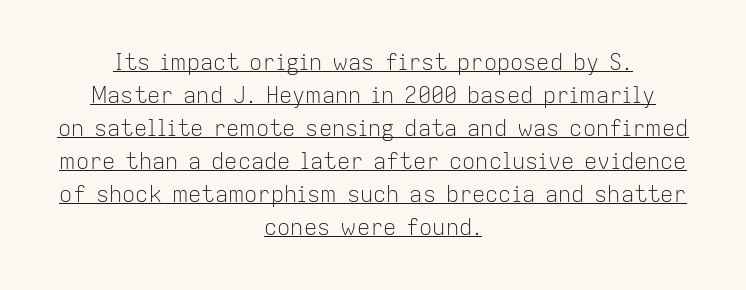
{"italic": "no", "bold": "no", "underline": "yes", "align": "center", "line_spacing": "normal", "line_spacing_ratio": 1.5, "letter_spacing": "normal", "letter_spacing_em": 0.0, "glyph_px": 22}
